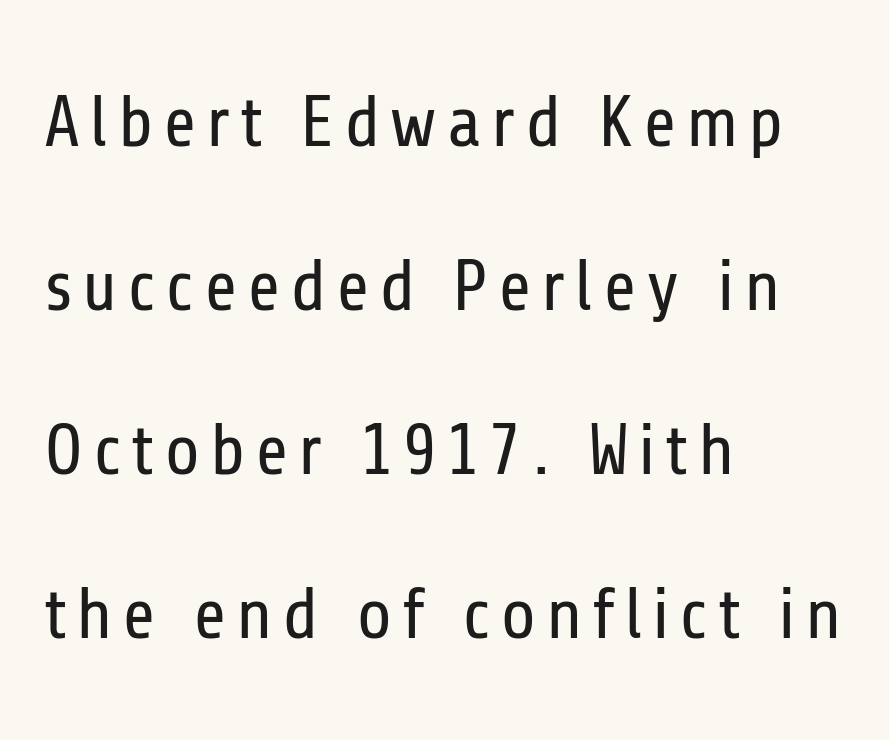
{"serif": "no", "italic": "no", "bold": "no", "weight": "regular", "width": "condensed", "stroke_contrast": "low", "x_height": "medium", "monospaced": "no", "underline": "no", "align": "left", "line_spacing": "loose", "line_spacing_ratio": 2.28, "glyph_px": 72}
